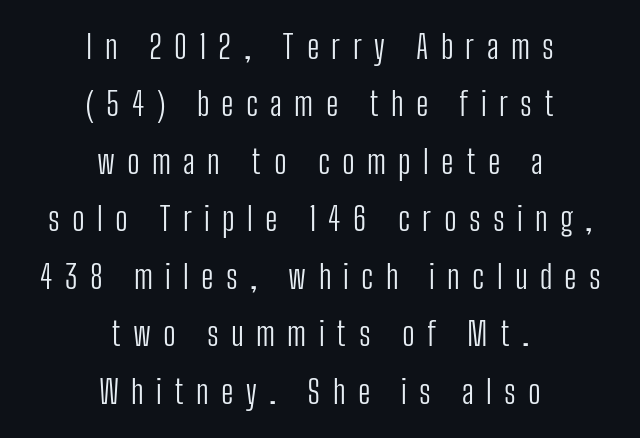
The image shows 33 px light, condensed sans-serif type, upright; set centered, line spacing 1.74x, unusually wide letter spacing (+0.37 em), not underlined; low stroke contrast and a medium x-height.
